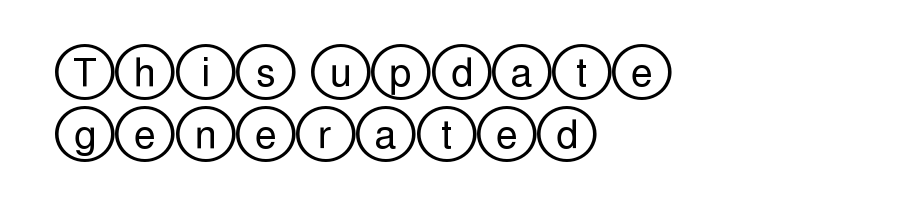
{"italic": "no", "width": "wide", "x_height": "large", "underline": "no", "align": "left", "line_spacing": "normal", "line_spacing_ratio": 1.58, "letter_spacing": "normal", "letter_spacing_em": 0.0, "glyph_px": 39}
